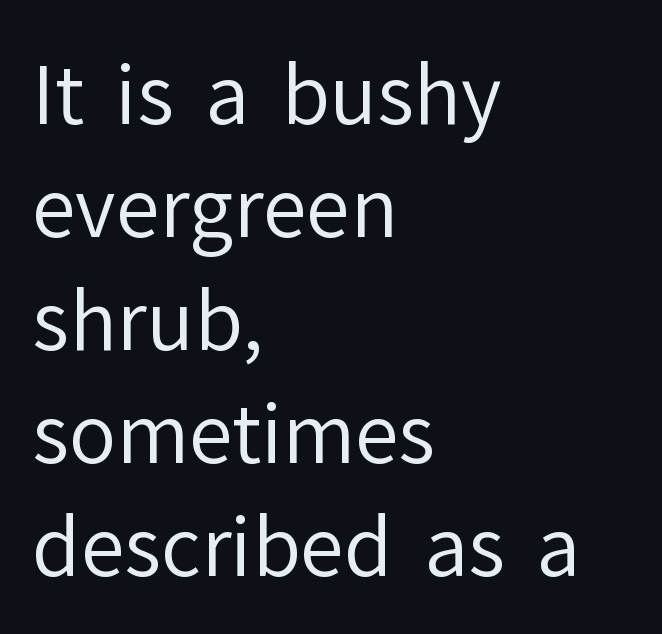
Q: Is the text bold? A: No.
Q: Is the text italic (slanted)? A: No, it is upright.
Q: Is the typeface a serif or a sans-serif typeface? A: Sans-serif.
Q: Is the text underlined? A: No.
Q: How is the paragraph aligned? A: Left-aligned.
Q: Is the spacing between letters normal or unusually wide? A: Normal.
Q: Is the spacing between lines tight, normal or loose? A: Normal.
Q: Width (condensed, normal, or wide)? A: Normal.
Q: Stroke contrast? A: Low.
Q: x-height? A: Medium.
Q: Monospaced? A: No.
